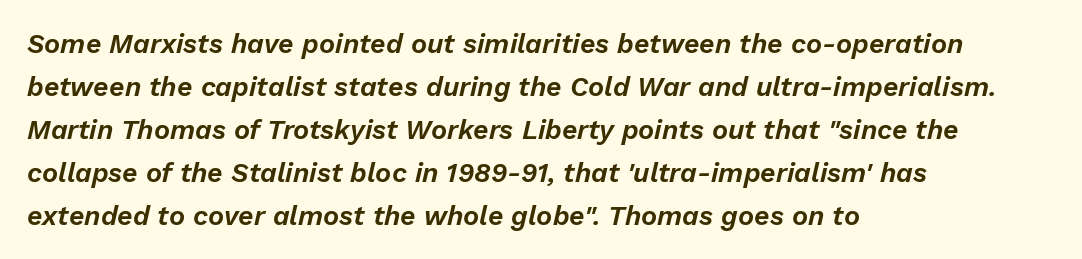
The image shows 27 px text type, italic (leaning right); set left-aligned, normal line spacing (1.59x), normal letter spacing, not underlined.
